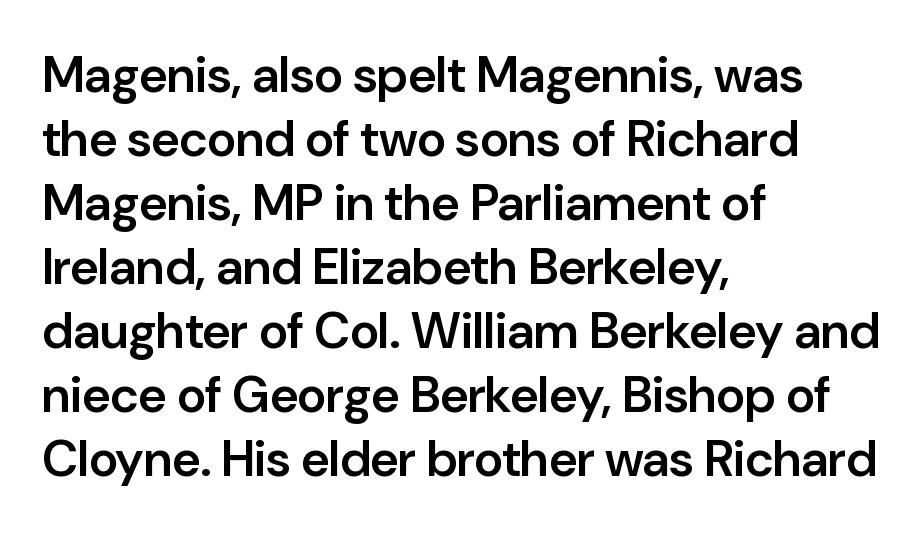
The image shows 50 px semibold sans-serif type, upright; set left-aligned, normal line spacing (1.28x), normal letter spacing, not underlined; low stroke contrast and a medium x-height.
